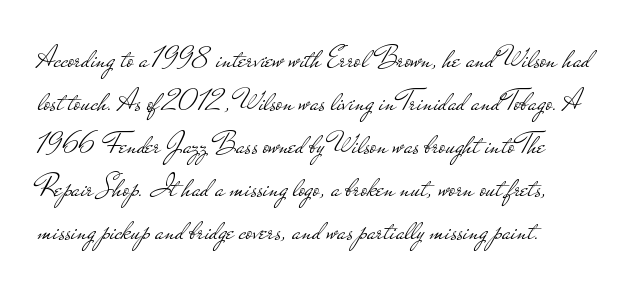
Q: Is the text bold? A: No.
Q: Is the text italic (slanted)? A: Yes.
Q: Is the typeface a serif or a sans-serif typeface? A: Sans-serif.
Q: Is the text underlined? A: No.
Q: Is the spacing between letters normal or unusually wide? A: Normal.
Q: Is the spacing between lines tight, normal or loose? A: Normal.
Q: Width (condensed, normal, or wide)? A: Wide.
Q: Stroke contrast? A: Low.
Q: x-height? A: Small.
Q: Monospaced? A: No.
